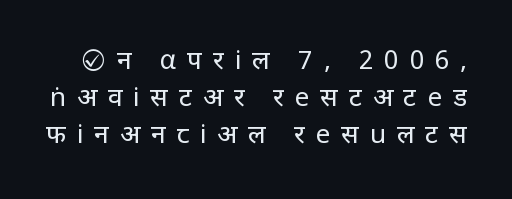
{"italic": "no", "bold": "no", "underline": "no", "line_spacing": "normal", "line_spacing_ratio": 1.42, "letter_spacing": "wide", "letter_spacing_em": 0.42, "glyph_px": 26}
